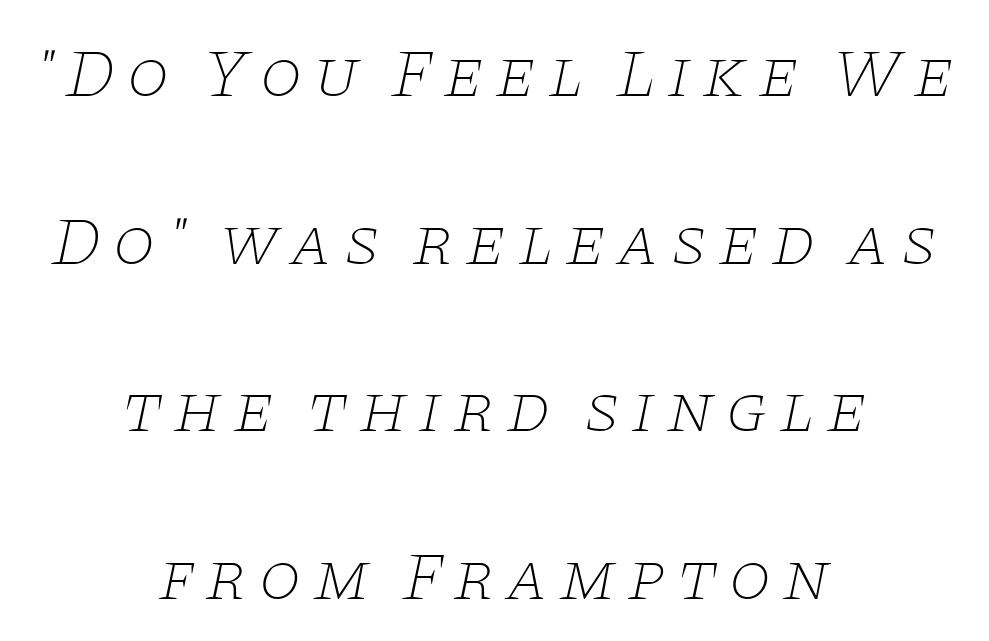
The lines are quadded center. The passage shown is typeset with a serif family. The baseline area is clear. Spacing verdict: proportional, widths tailored to each character.
